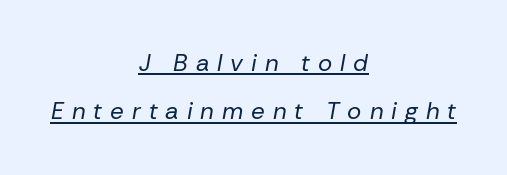
How are the letters spaced? Widely, with obvious added tracking. Is this a heavy cut? Hardly; it is regular or lighter. Is there an underline? Yes — a line sits under the letters. The rendering positions every line midway between the sides. Horizontal bands of white between lines are thick stripes.
